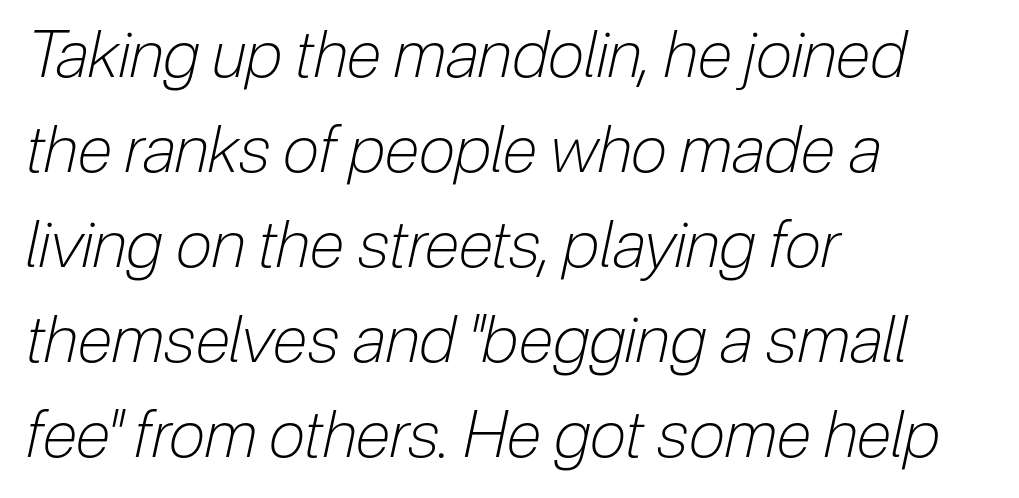
{"italic": "yes", "lean": "right", "slant_degrees": 12, "bold": "no", "weight": "light", "width": "condensed", "stroke_contrast": "low", "x_height": "medium", "monospaced": "no", "underline": "no", "align": "left", "line_spacing": "normal", "line_spacing_ratio": 1.46, "letter_spacing": "normal", "letter_spacing_em": 0.0, "glyph_px": 65}
